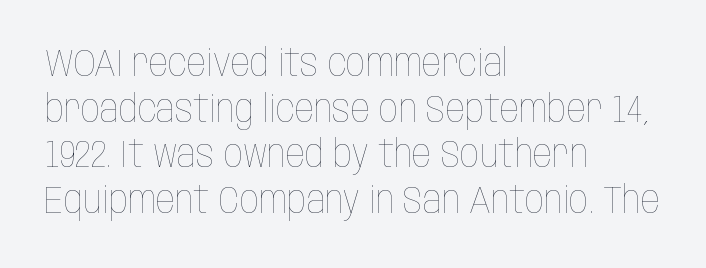
Q: Is the text bold? A: No.
Q: Is the text italic (slanted)? A: No, it is upright.
Q: Is the text underlined? A: No.
Q: How is the paragraph aligned? A: Left-aligned.
Q: Is the spacing between letters normal or unusually wide? A: Normal.
Q: Width (condensed, normal, or wide)? A: Condensed.
Q: Stroke contrast? A: Low.
Q: x-height? A: Large.
Q: Monospaced? A: No.
